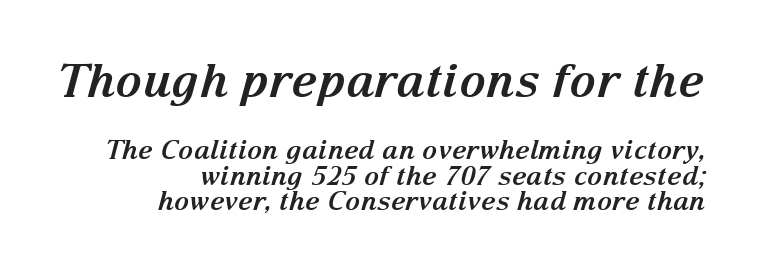
Q: Is the text bold? A: Yes.
Q: Is the text italic (slanted)? A: Yes, it leans right by about 15 degrees.
Q: Is the typeface a serif or a sans-serif typeface? A: Serif.
Q: Is the text underlined? A: No.
Q: How is the paragraph aligned? A: Right-aligned.
Q: Is the spacing between letters normal or unusually wide? A: Normal.
Q: Is the spacing between lines tight, normal or loose? A: Tight.
Q: Which block of text is set in a larger size, the first (top) or the second (bottom)? A: The first (top) one.
Q: Width (condensed, normal, or wide)? A: Normal.
Q: Stroke contrast? A: Medium.
Q: x-height? A: Medium.
Q: Monospaced? A: No.
